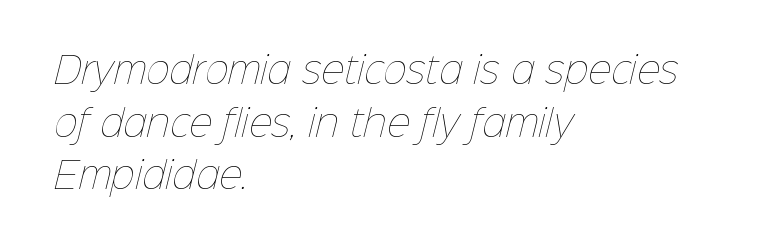
Varying glyph widths throughout — classic text-font behaviour. The foot of each line stays bare and open. Stems here are at most as thick as an everyday book face. Every row of glyphs begins at an identical x-position on the left. Compared with typical paragraphs, the rows here are spaced about the same.
